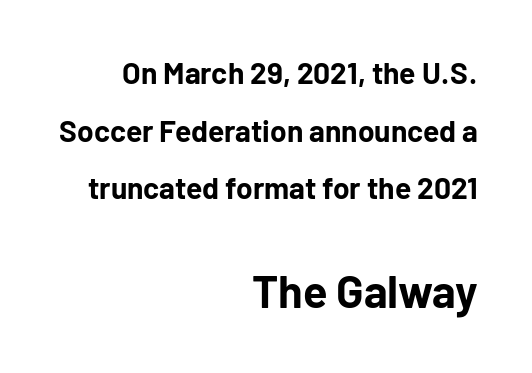
The image shows 45 px bold sans-serif type, upright; set right-aligned, loose line spacing (1.92x), normal letter spacing, not underlined; the second (bottom) block is 1.5x larger; low stroke contrast and a medium x-height.
